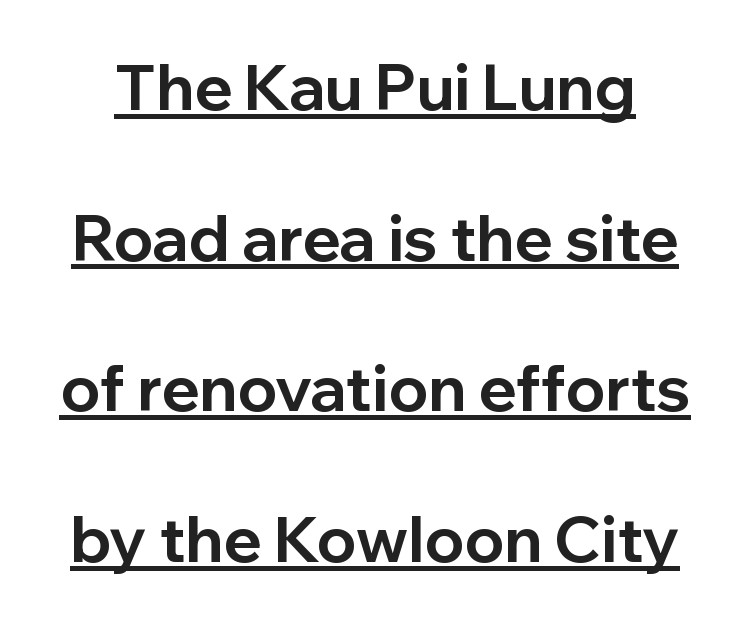
Strong, thick strokes mark this as bold type. This sample has the flowing, uneven cadence of proportional lettering. No feet cap the strokes, marking this as sans-serif type. What's the leading like? Stretched, with rows far apart. The typesetter has applied underlining to the passage shown.
